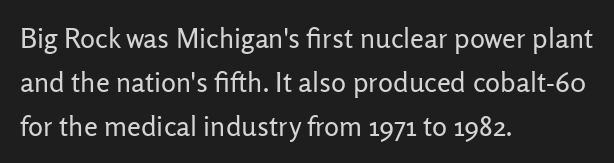
{"serif": "no", "italic": "no", "bold": "no", "weight": "regular", "width": "normal", "stroke_contrast": "low", "x_height": "medium", "monospaced": "no", "underline": "no", "align": "left", "line_spacing": "normal", "line_spacing_ratio": 1.57, "letter_spacing": "normal", "letter_spacing_em": 0.0, "glyph_px": 28}
